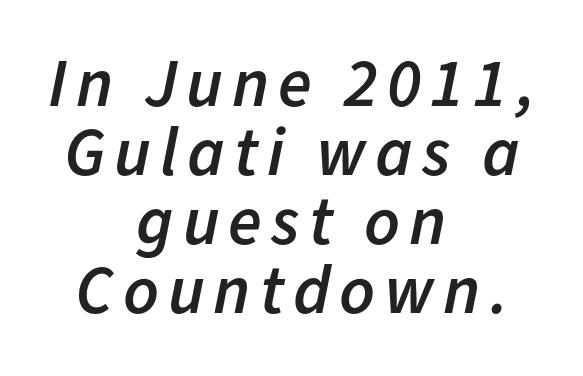
The image shows 69 px semibold type, italic (leaning right); set centered, tight line spacing (1.0x), not underlined; low stroke contrast and a medium x-height.
